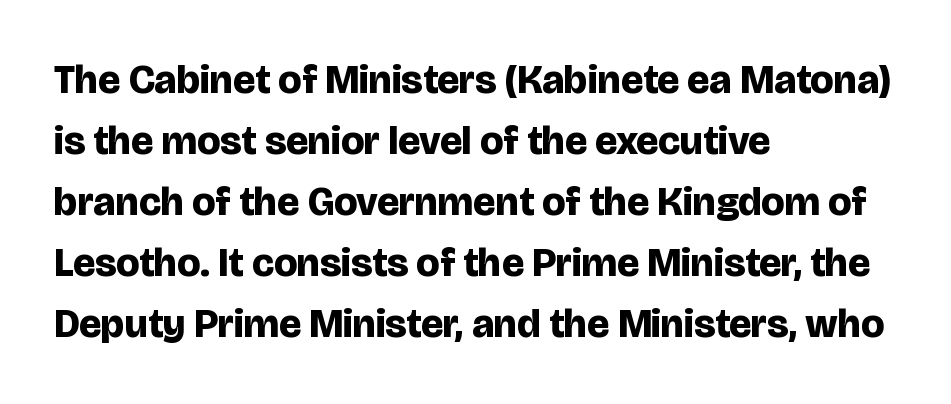
{"serif": "no", "italic": "no", "bold": "yes", "weight": "bold", "width": "normal", "stroke_contrast": "low", "x_height": "large", "monospaced": "no", "underline": "no", "align": "left", "line_spacing": "normal", "line_spacing_ratio": 1.49, "letter_spacing": "normal", "letter_spacing_em": 0.0, "glyph_px": 41}
